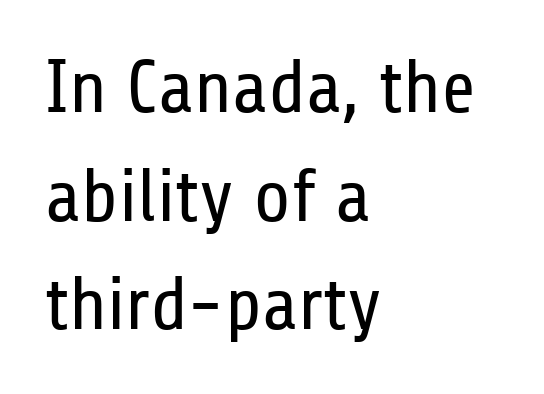
Q: Is the text bold? A: No.
Q: Is the text italic (slanted)? A: No, it is upright.
Q: Is the typeface a serif or a sans-serif typeface? A: Sans-serif.
Q: Is the text underlined? A: No.
Q: How is the paragraph aligned? A: Left-aligned.
Q: Is the spacing between letters normal or unusually wide? A: Normal.
Q: Is the spacing between lines tight, normal or loose? A: Normal.
Q: Width (condensed, normal, or wide)? A: Condensed.
Q: Stroke contrast? A: Low.
Q: x-height? A: Medium.
Q: Monospaced? A: No.
